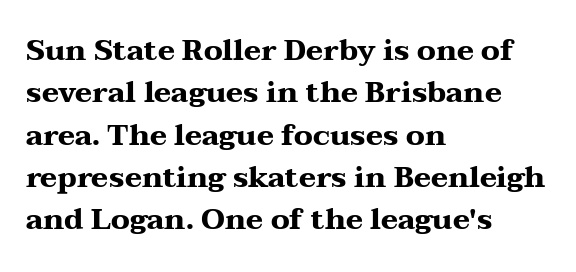
Q: Is the text bold? A: Yes.
Q: Is the text italic (slanted)? A: No, it is upright.
Q: Is the typeface a serif or a sans-serif typeface? A: Serif.
Q: Is the text underlined? A: No.
Q: How is the paragraph aligned? A: Left-aligned.
Q: Is the spacing between letters normal or unusually wide? A: Normal.
Q: Is the spacing between lines tight, normal or loose? A: Normal.
Q: Width (condensed, normal, or wide)? A: Wide.
Q: Stroke contrast? A: Medium.
Q: x-height? A: Medium.
Q: Monospaced? A: No.
